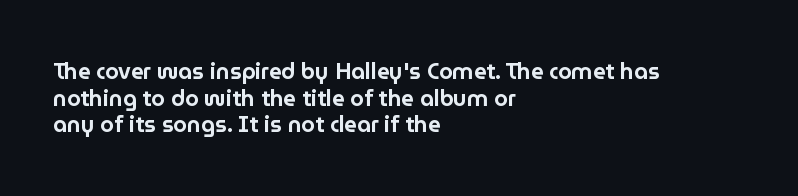
Q: Is the text italic (slanted)? A: No, it is upright.
Q: Is the text underlined? A: No.
Q: How is the paragraph aligned? A: Left-aligned.
Q: Is the spacing between letters normal or unusually wide? A: Normal.
